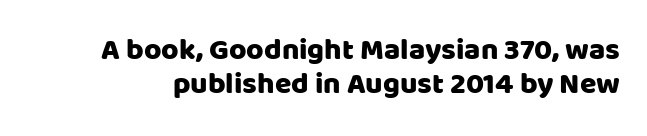
{"serif": "no", "italic": "no", "width": "normal", "stroke_contrast": "low", "x_height": "large", "monospaced": "no", "underline": "no", "line_spacing": "tight", "line_spacing_ratio": 1.15, "letter_spacing": "normal", "letter_spacing_em": 0.0, "glyph_px": 30}
